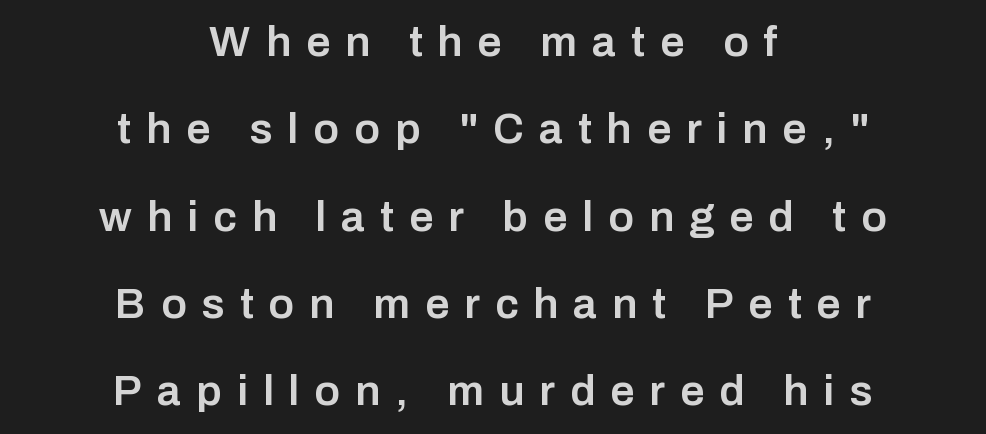
The image shows 43 px semibold sans-serif type, upright; set centered, loose line spacing (2.03x), unusually wide letter spacing (+0.35 em), not underlined; low stroke contrast and a medium x-height.
